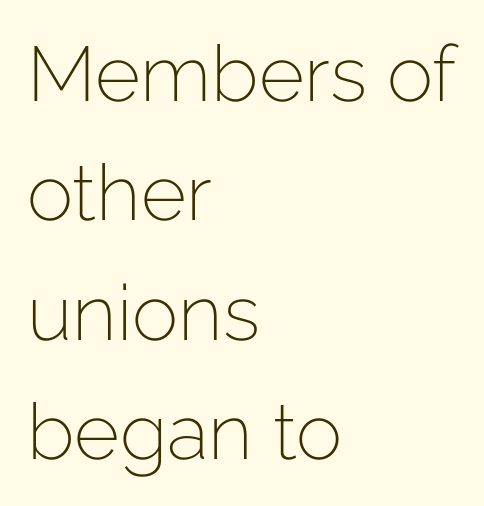
Leading matches the norm, producing a regular column. These lines are composed in type without serifs. A typesetter would call this proportional, since set widths differ per character. No italicization has been applied; the sample stays upright. Descenders hang freely into open space.
